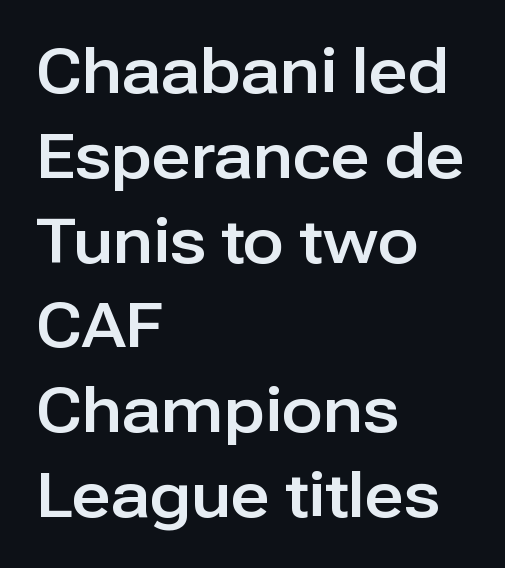
Q: Is the text italic (slanted)? A: No, it is upright.
Q: Is the typeface a serif or a sans-serif typeface? A: Sans-serif.
Q: Is the text underlined? A: No.
Q: How is the paragraph aligned? A: Left-aligned.
Q: Is the spacing between letters normal or unusually wide? A: Normal.
Q: Is the spacing between lines tight, normal or loose? A: Normal.
Q: Width (condensed, normal, or wide)? A: Normal.
Q: Stroke contrast? A: Low.
Q: x-height? A: Medium.
Q: Monospaced? A: No.
